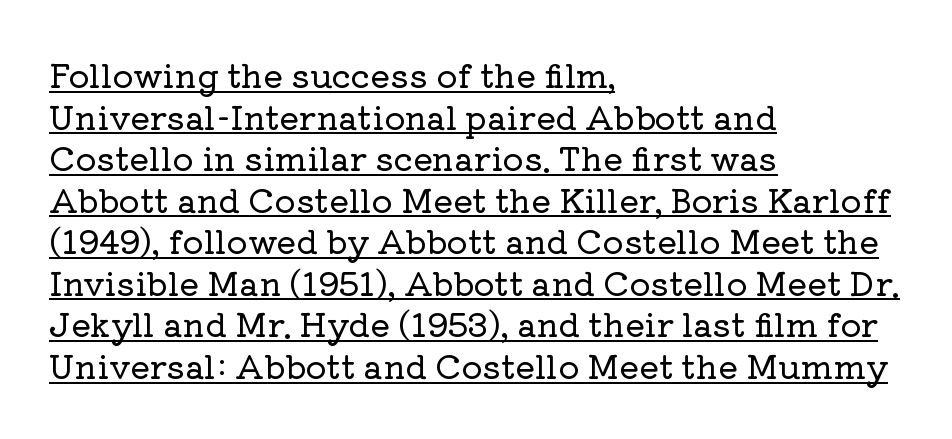
Q: Is the text italic (slanted)? A: No, it is upright.
Q: Is the typeface a serif or a sans-serif typeface? A: Serif.
Q: Is the text underlined? A: Yes.
Q: How is the paragraph aligned? A: Left-aligned.
Q: Is the spacing between letters normal or unusually wide? A: Normal.
Q: Is the spacing between lines tight, normal or loose? A: Normal.
Q: Width (condensed, normal, or wide)? A: Normal.
Q: Stroke contrast? A: Low.
Q: x-height? A: Medium.
Q: Monospaced? A: No.
